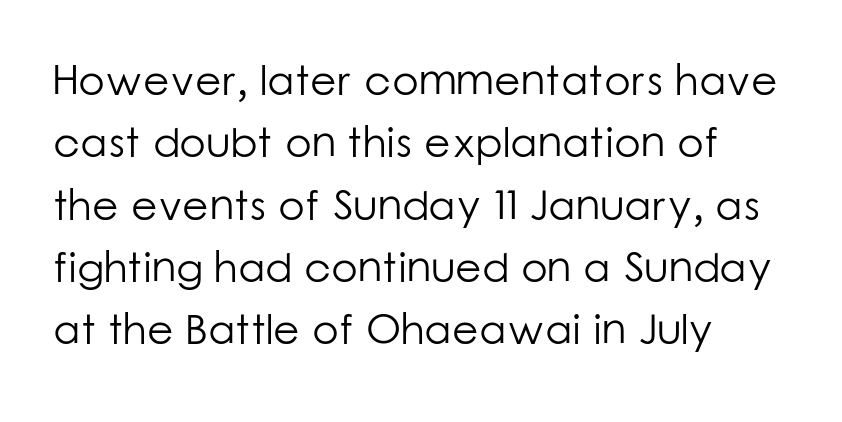
Descender tails drop into unmarked territory. You can tell it's not italic because the verticals are truly vertical. These lines are composed in type without serifs. One-word summary of the alignment: left. Words appear dense and cohesive because spacing is normal. The passage shown is not bold in any degree.
